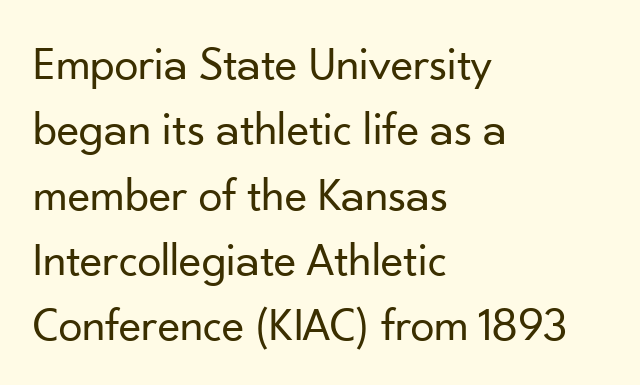
These lines keep a tight, regular rhythm from letter to letter. Notice how descenders clear the ascenders below comfortably — that's standard leading. The strokes are not fattened; the text isn't bold. Glance below the letters and you will spot only blank space. The face used here is proportionally spaced, like ordinary book or web type. The face used here is a sans, in the tradition of grotesques and geometrics.
